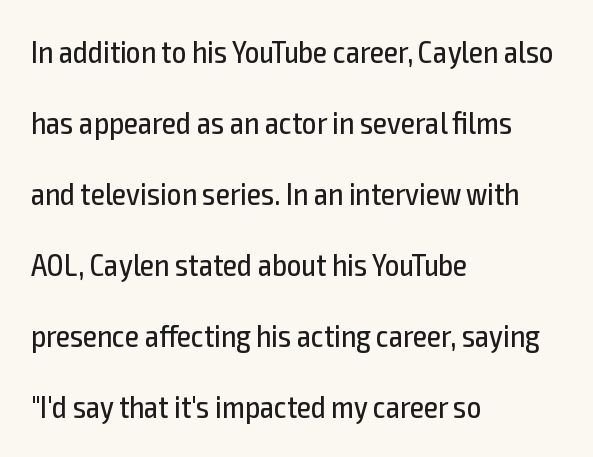
The image shows 32 px regular-weight, condensed sans-serif type, upright; set left-aligned, loose line spacing (2.22x), normal letter spacing, not underlined; a medium x-height.
